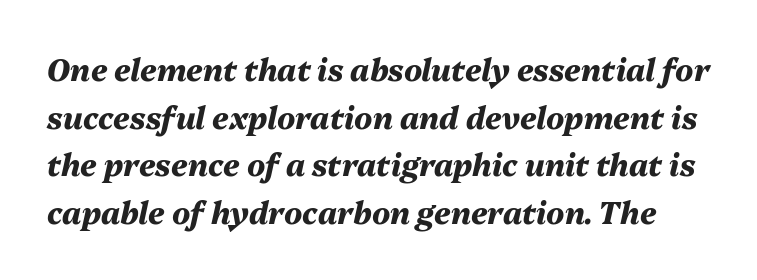
The image shows 30 px heavy type, italic (leaning right); set normal line spacing (1.59x), normal letter spacing, not underlined; medium stroke contrast and a medium x-height.
